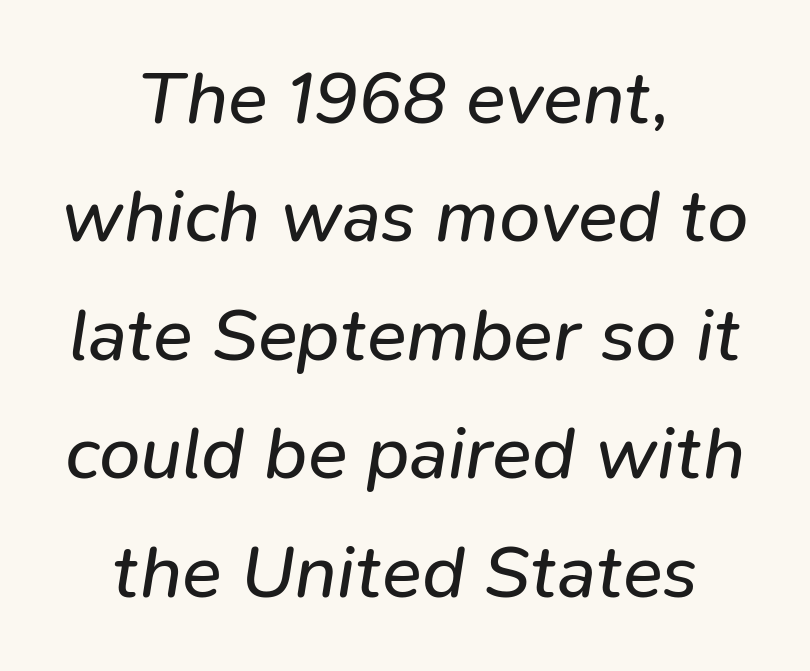
The foot of each line stays bare and open. A light-to-regular cut is what we see here. This block has exactly the height ordinary leading produces. It's the slanting kind of type. This sample uses plain, unmodified letter spacing. The passage shown is typed in a proportional face where columns would drift.
